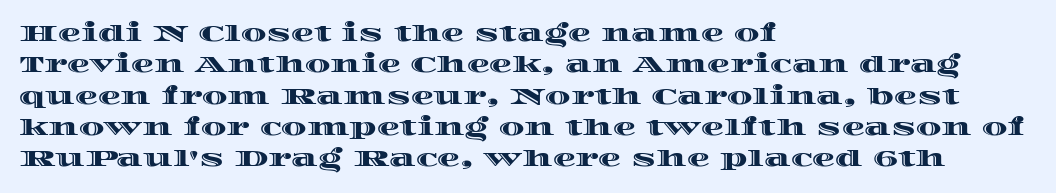
The passage shown is not underscored anywhere. The line texture is even and compact thanks to regular tracking. Nope, not italic — everything's standing straight. Each line starts at the same left margin while the right side varies. Notice how descenders clear the ascenders below comfortably — that's standard leading.
